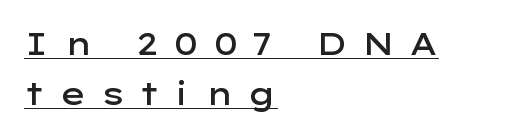
The image shows 31 px semibold, wide sans-serif type, upright; set left-aligned, normal line spacing (1.6x), unusually wide letter spacing (+0.47 em), underlined; low stroke contrast and a medium x-height.
